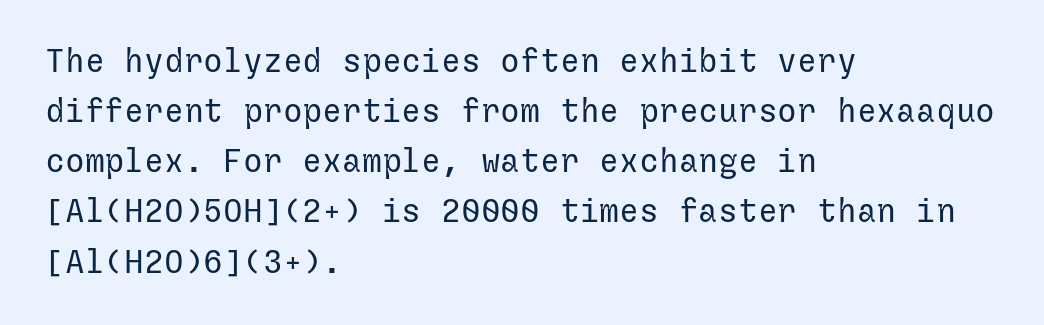
{"serif": "no", "italic": "no", "bold": "no", "weight": "regular", "width": "normal", "stroke_contrast": "low", "x_height": "medium", "underline": "no", "align": "left", "line_spacing": "normal", "line_spacing_ratio": 1.52, "letter_spacing": "normal", "letter_spacing_em": 0.0, "glyph_px": 33}
